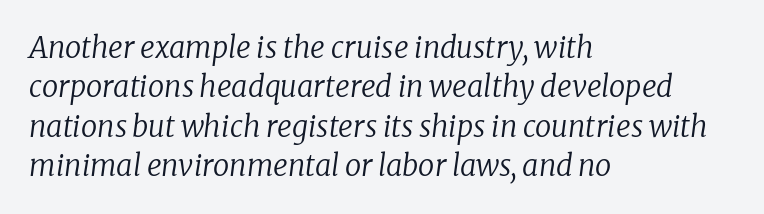
{"serif": "yes", "italic": "yes", "lean": "right", "slant_degrees": 8, "bold": "no", "weight": "regular", "width": "normal", "stroke_contrast": "low", "x_height": "medium", "monospaced": "no", "underline": "no", "align": "left", "line_spacing": "normal", "line_spacing_ratio": 1.36, "letter_spacing": "normal", "letter_spacing_em": 0.0, "glyph_px": 29}
